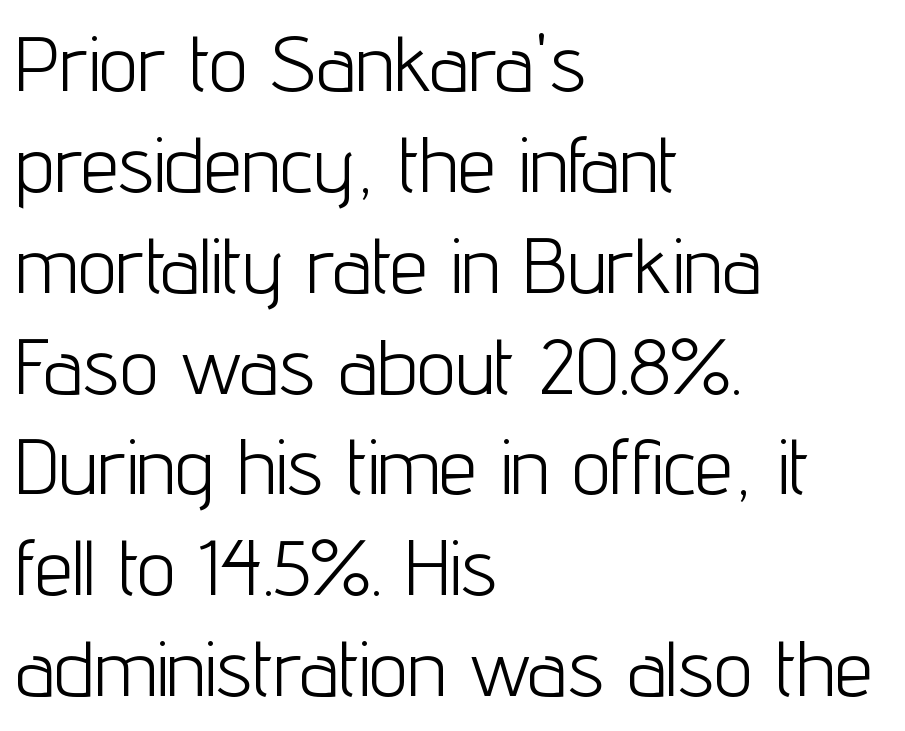
Here the designer chose a conventional face with non-uniform glyph widths. Clear beneath every line of the passage. The font sits on the lighter half of the weight spectrum, regular included. These lines are set flush left with a ragged right edge.
